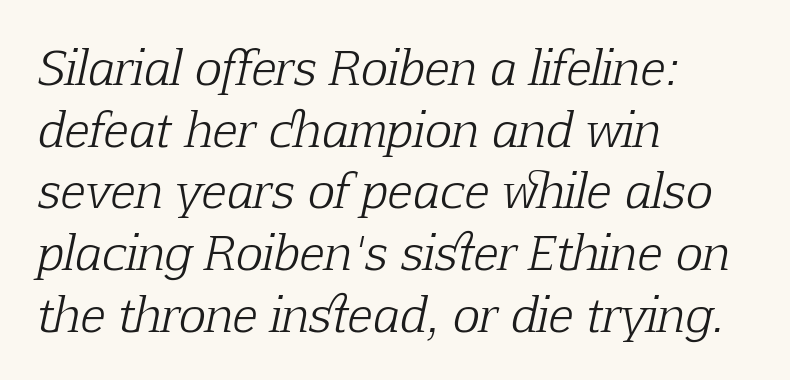
{"serif": "yes", "italic": "yes", "lean": "right", "slant_degrees": 12, "bold": "no", "weight": "light", "width": "normal", "stroke_contrast": "low", "x_height": "medium", "monospaced": "no", "underline": "no", "align": "left", "line_spacing": "normal", "line_spacing_ratio": 1.34, "letter_spacing": "normal", "letter_spacing_em": 0.0, "glyph_px": 46}
